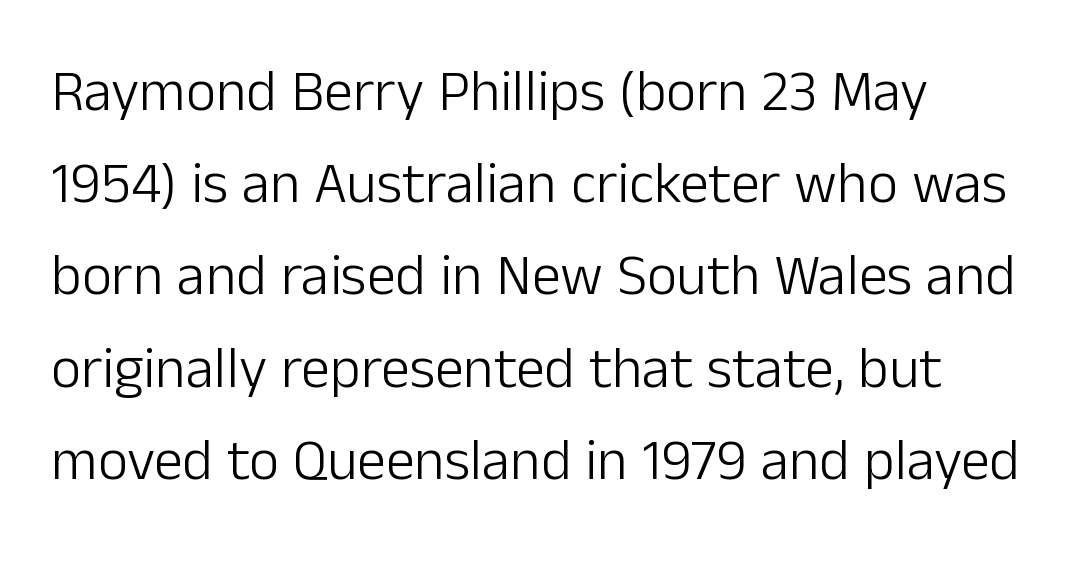
Q: Is the text bold? A: No.
Q: Is the text italic (slanted)? A: No, it is upright.
Q: Is the typeface a serif or a sans-serif typeface? A: Sans-serif.
Q: Is the text underlined? A: No.
Q: How is the paragraph aligned? A: Left-aligned.
Q: Is the spacing between letters normal or unusually wide? A: Normal.
Q: Is the spacing between lines tight, normal or loose? A: Normal.
Q: Width (condensed, normal, or wide)? A: Normal.
Q: Stroke contrast? A: Low.
Q: x-height? A: Medium.
Q: Monospaced? A: No.
